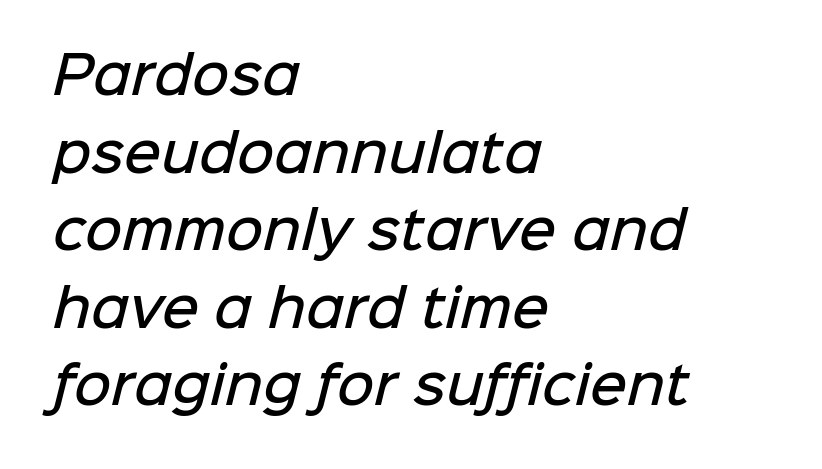
A classic flush-left, rag-right setting is used for this passage. The characters look somewhat weighty, a semibold short of true bold. Proportional: the letters do not fall into vertical columns. The face used here is rendered with its standard letterfit. The baseline area is clear.
